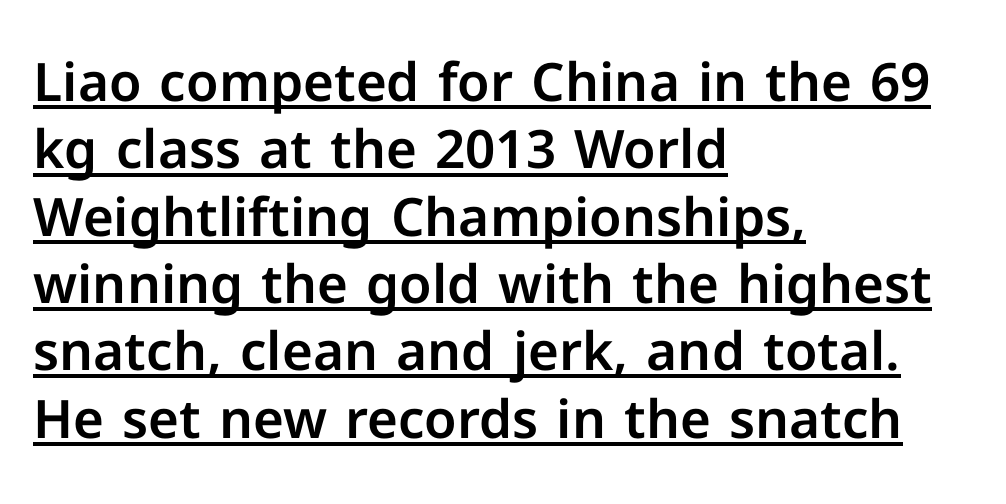
The image shows 53 px sans-serif type, upright; set left-aligned, normal line spacing (1.27x), normal letter spacing, underlined; low stroke contrast and a medium x-height.
